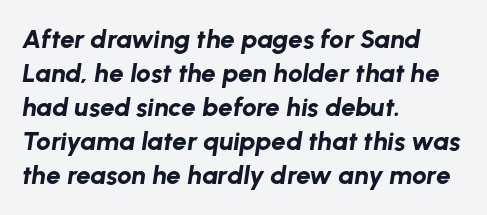
Q: Is the text bold? A: Yes.
Q: Is the text italic (slanted)? A: Yes, it leans right by about 8 degrees.
Q: Is the text underlined? A: No.
Q: How is the paragraph aligned? A: Left-aligned.
Q: Is the spacing between letters normal or unusually wide? A: Normal.
Q: Is the spacing between lines tight, normal or loose? A: Normal.
